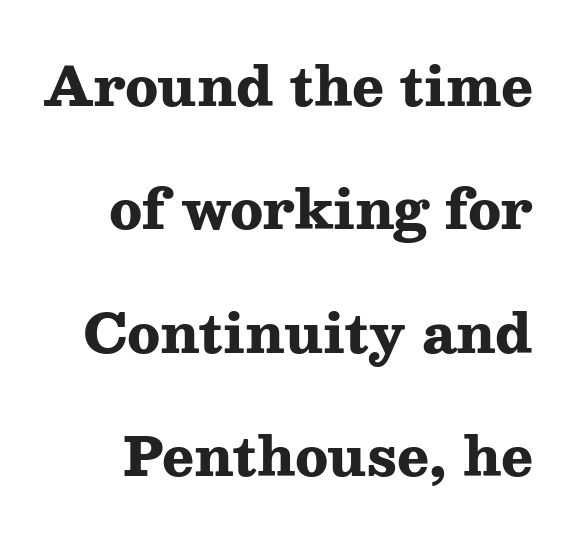
{"serif": "yes", "italic": "no", "bold": "yes", "weight": "heavy", "width": "wide", "stroke_contrast": "medium", "x_height": "medium", "monospaced": "no", "underline": "no", "line_spacing": "loose", "line_spacing_ratio": 2.33, "letter_spacing": "normal", "letter_spacing_em": 0.0, "glyph_px": 53}
